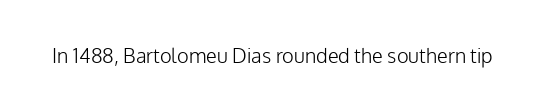
Posture: upright roman. Short note: letters normally spaced. The weight would be labelled regular, book, light, or lighter still. Lines of text with bare space underneath.
